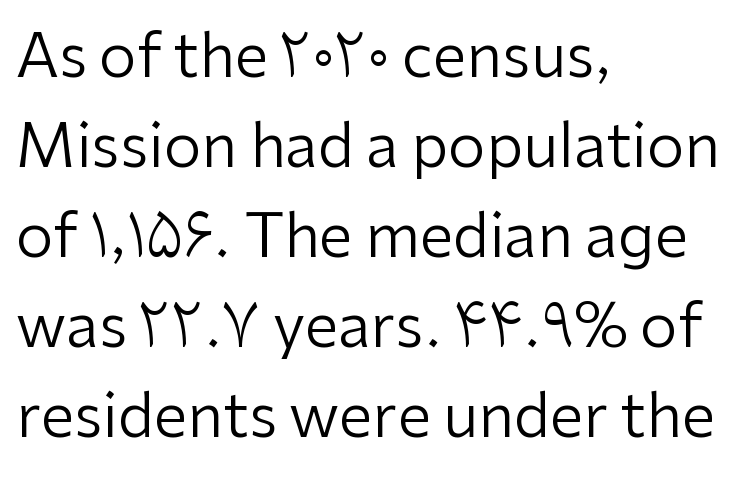
The image shows 60 px regular-weight sans-serif type, upright; set left-aligned, normal line spacing (1.5x), normal letter spacing, not underlined; low stroke contrast and a medium x-height.
